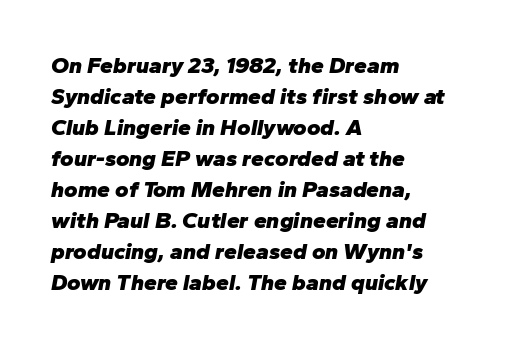
{"italic": "yes", "lean": "right", "slant_degrees": 10, "bold": "yes", "underline": "no", "align": "left", "line_spacing": "normal", "line_spacing_ratio": 1.35, "letter_spacing": "normal", "letter_spacing_em": 0.0, "glyph_px": 23}
